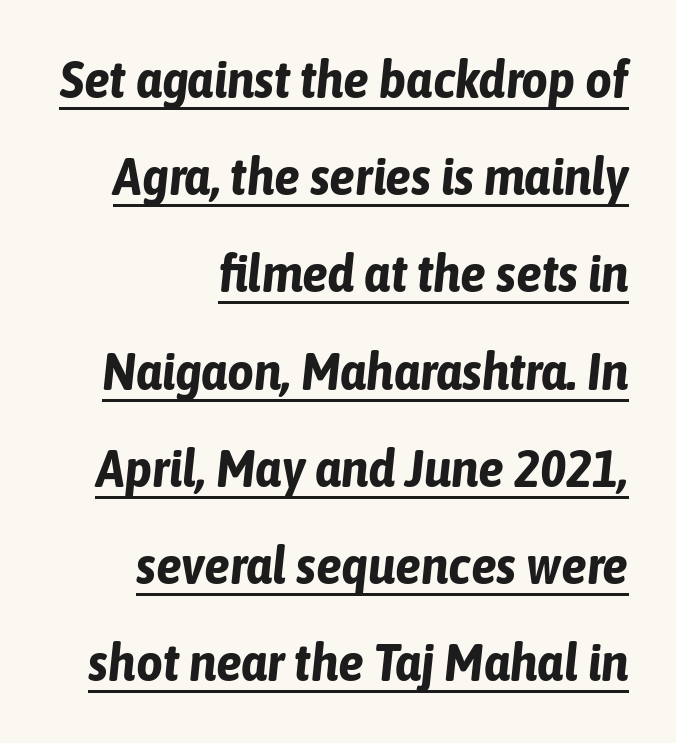
The image shows 52 px bold, condensed type, italic (leaning right); set right-aligned, line spacing 1.87x, normal letter spacing, underlined; low stroke contrast and a medium x-height.
